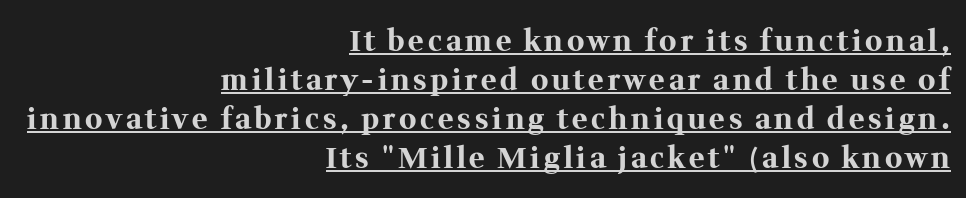
The letters are bold, with thick, heavy strokes. Underline: present. I'd call this a serif setting — the letters wear small feet. Baseline-to-baseline distance is the conventional proportion of letter height. Typeset ragged left — the right edge is the straight one.
